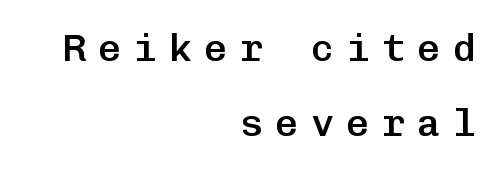
The image shows 39 px semibold sans-serif type, upright, monospaced; set right-aligned, loose line spacing (1.92x), unusually wide letter spacing (+0.31 em), not underlined; low stroke contrast and a medium x-height.
